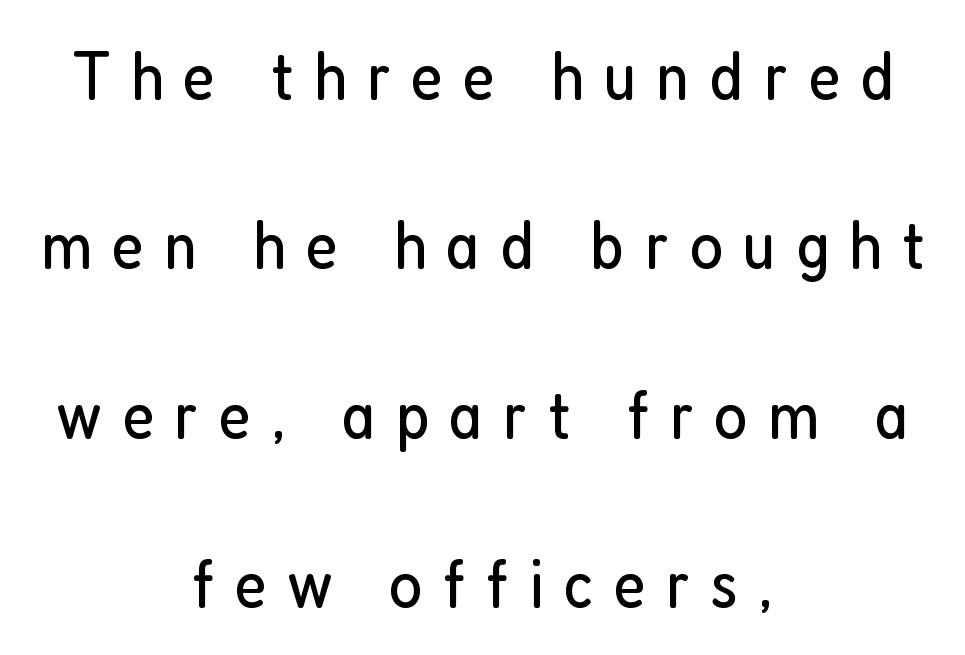
{"serif": "no", "italic": "no", "bold": "no", "weight": "regular", "width": "condensed", "stroke_contrast": "low", "x_height": "medium", "monospaced": "no", "underline": "no", "align": "center", "line_spacing": "loose", "line_spacing_ratio": 2.42, "letter_spacing": "wide", "letter_spacing_em": 0.29, "glyph_px": 70}
